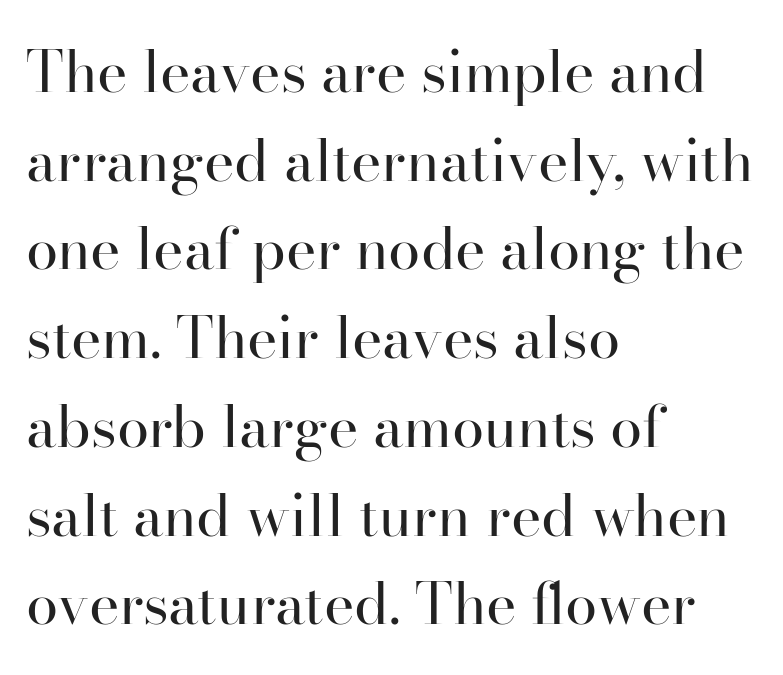
Weight: not bold — regular or lighter. The compositor pushed each line to the left boundary. Italic: no, the glyphs are upright roman. You could call the tracking neutral — neither tight nor loose.
